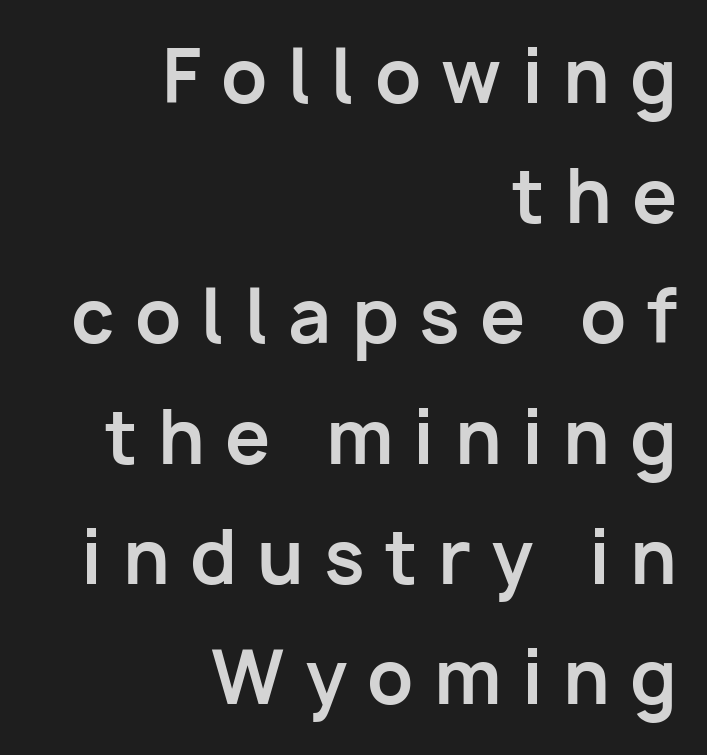
Q: Is the text bold? A: Yes.
Q: Is the text italic (slanted)? A: No, it is upright.
Q: Is the typeface a serif or a sans-serif typeface? A: Sans-serif.
Q: Is the text underlined? A: No.
Q: How is the paragraph aligned? A: Right-aligned.
Q: Is the spacing between letters normal or unusually wide? A: Unusually wide.
Q: Is the spacing between lines tight, normal or loose? A: Normal.
Q: Width (condensed, normal, or wide)? A: Normal.
Q: Stroke contrast? A: Low.
Q: x-height? A: Medium.
Q: Monospaced? A: No.
